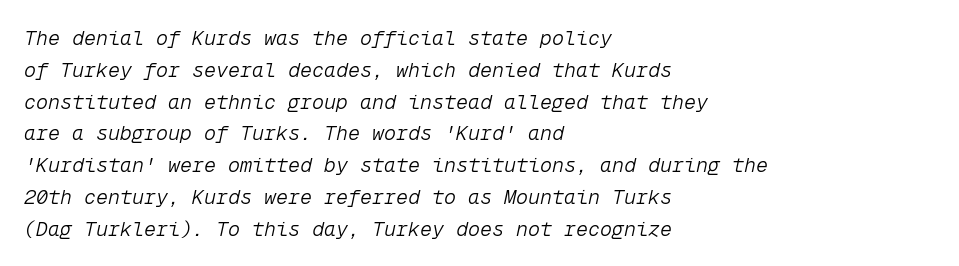
Q: Is the text bold? A: No.
Q: Is the text italic (slanted)? A: Yes, it leans right by about 12 degrees.
Q: Is the text underlined? A: No.
Q: How is the paragraph aligned? A: Left-aligned.
Q: Is the spacing between letters normal or unusually wide? A: Normal.
Q: Is the spacing between lines tight, normal or loose? A: Normal.
